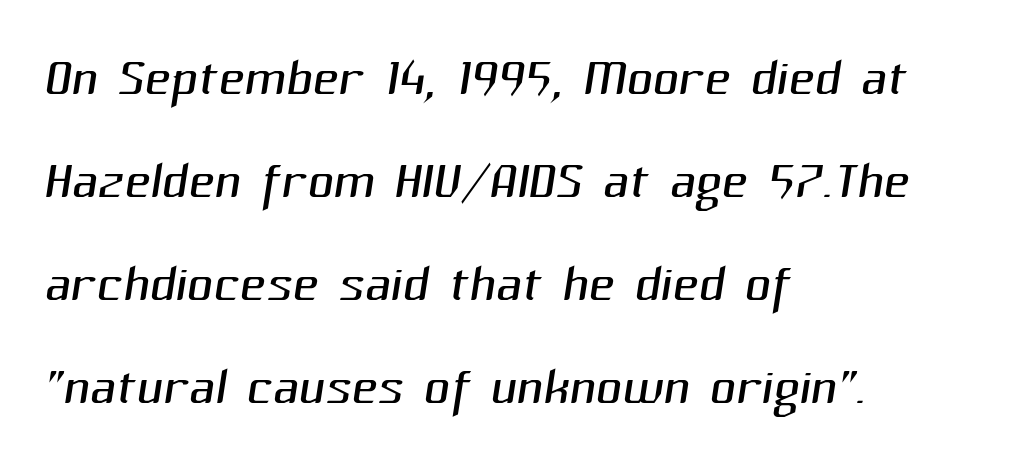
{"serif": "no", "bold": "no", "weight": "light", "width": "normal", "stroke_contrast": "medium", "x_height": "medium", "monospaced": "no", "underline": "no", "align": "left", "line_spacing": "normal", "line_spacing_ratio": 1.43, "letter_spacing": "normal", "letter_spacing_em": 0.0, "glyph_px": 72}
